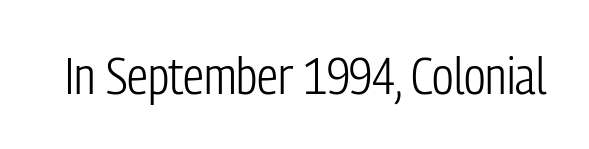
Q: Is the text bold? A: No.
Q: Is the text italic (slanted)? A: No, it is upright.
Q: Is the typeface a serif or a sans-serif typeface? A: Sans-serif.
Q: Is the text underlined? A: No.
Q: Is the spacing between letters normal or unusually wide? A: Normal.
Q: Width (condensed, normal, or wide)? A: Condensed.
Q: Stroke contrast? A: Low.
Q: x-height? A: Medium.
Q: Monospaced? A: No.
